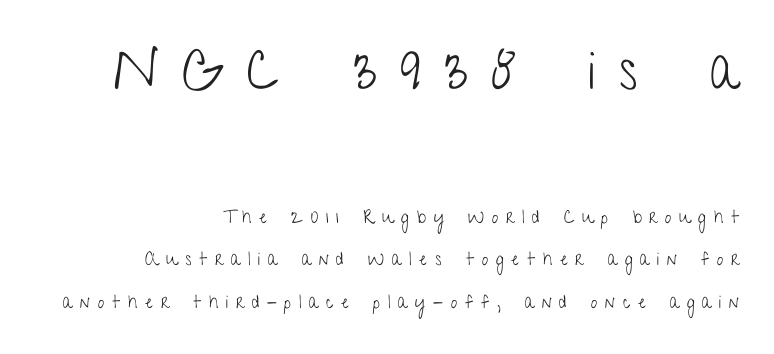
The passage shown stacks its lines with a broad gap. Each letter keeps its own natural width here, so spacing adapts to shape. The cut favours lightness, reaching ordinary text weight at its darkest. Regarding serifs, this sample does without them.
